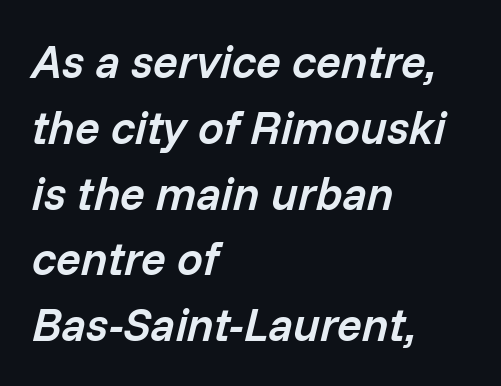
Q: Is the text bold? A: Semi-bold.
Q: Is the text italic (slanted)? A: Yes, it leans right by about 14 degrees.
Q: Is the text underlined? A: No.
Q: How is the paragraph aligned? A: Left-aligned.
Q: Is the spacing between letters normal or unusually wide? A: Normal.
Q: Is the spacing between lines tight, normal or loose? A: Normal.
Q: Width (condensed, normal, or wide)? A: Normal.
Q: Stroke contrast? A: Low.
Q: x-height? A: Medium.
Q: Monospaced? A: No.
